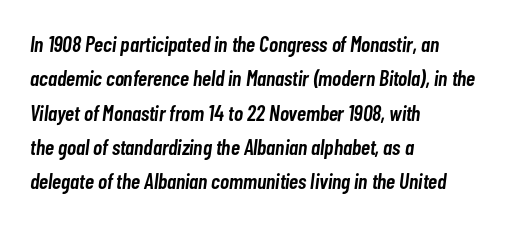
The image shows 22 px text type, italic (leaning right); set left-aligned, normal line spacing (1.56x), normal letter spacing, not underlined.
